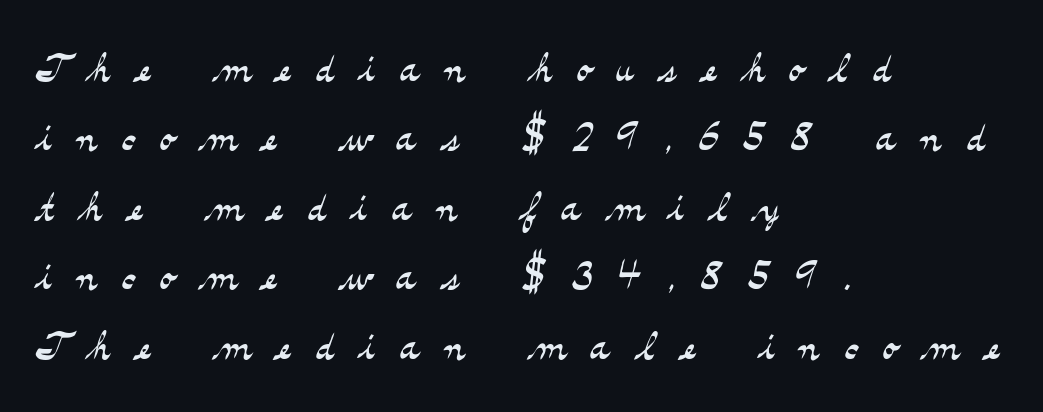
{"serif": "yes", "bold": "no", "weight": "light", "width": "wide", "stroke_contrast": "medium", "x_height": "small", "monospaced": "no", "underline": "no", "align": "left", "line_spacing": "normal", "line_spacing_ratio": 1.31, "letter_spacing": "wide", "letter_spacing_em": 0.47, "glyph_px": 53}
